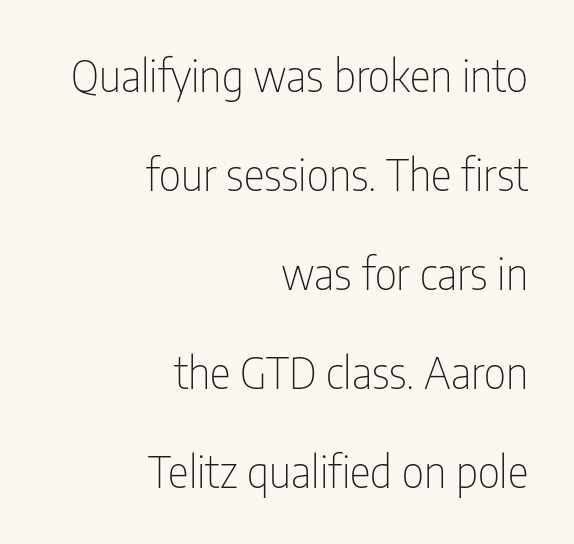
The image shows 44 px thin, condensed sans-serif type, upright; set right-aligned, loose line spacing (2.25x), normal letter spacing, not underlined; low stroke contrast and a medium x-height.
